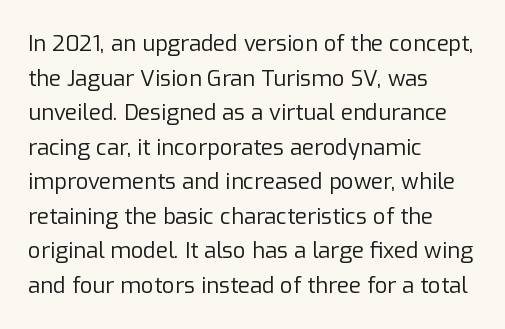
Q: Is the text bold? A: No.
Q: Is the text italic (slanted)? A: No, it is upright.
Q: Is the text underlined? A: No.
Q: How is the paragraph aligned? A: Left-aligned.
Q: Is the spacing between letters normal or unusually wide? A: Normal.
Q: Is the spacing between lines tight, normal or loose? A: Normal.
